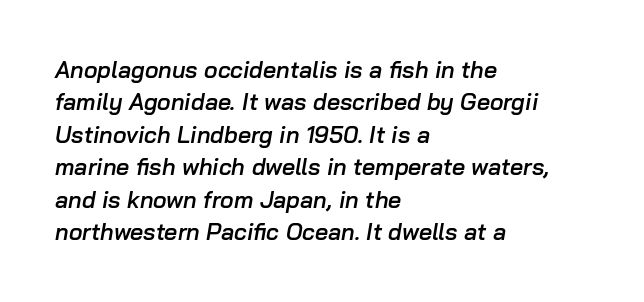
{"italic": "yes", "lean": "right", "slant_degrees": 10, "bold": "semi", "underline": "no", "align": "left", "line_spacing": "normal", "line_spacing_ratio": 1.41, "letter_spacing": "normal", "letter_spacing_em": 0.0, "glyph_px": 23}
